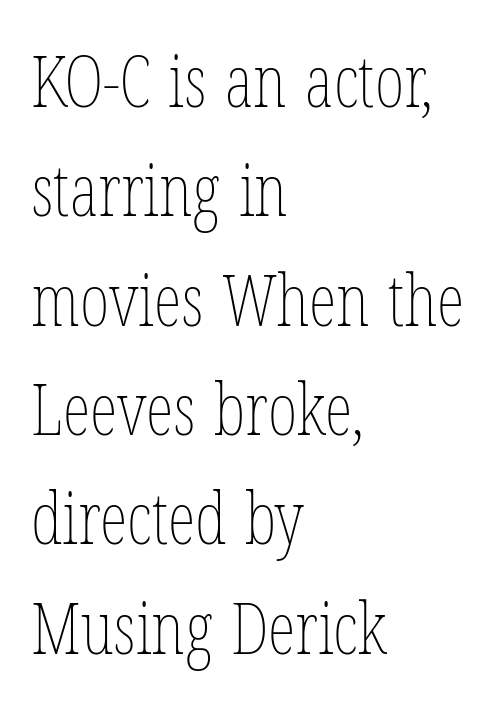
{"italic": "no", "bold": "no", "weight": "thin", "width": "condensed", "stroke_contrast": "low", "x_height": "medium", "monospaced": "no", "underline": "no", "align": "left", "line_spacing": "normal", "line_spacing_ratio": 1.54, "letter_spacing": "normal", "letter_spacing_em": 0.0, "glyph_px": 71}
